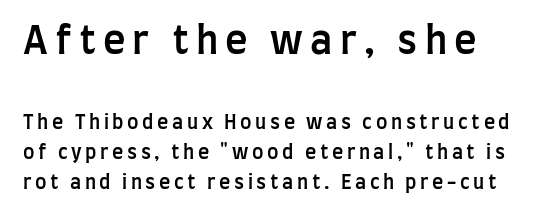
The image shows 38 px semibold, condensed sans-serif type, upright; set normal line spacing (1.57x), not underlined; the first (top) block is 2.0x larger; low stroke contrast and a large x-height.
